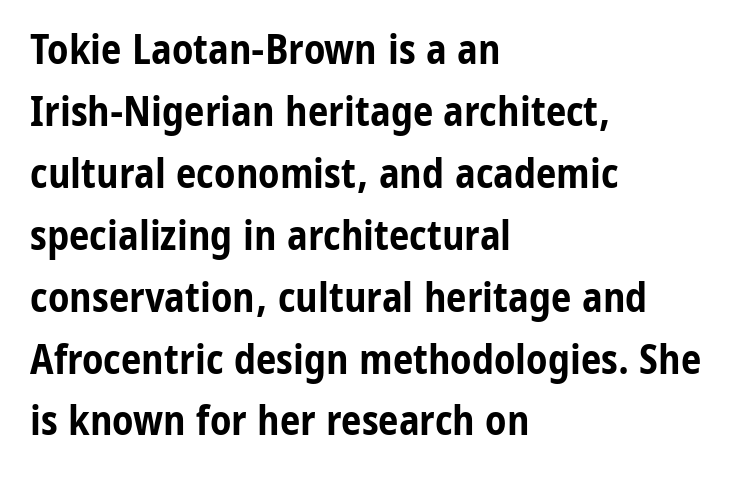
Nope, not italic — everything's standing straight. The strokes are fattened all the way to bold. The rag falls on the right side of this text block. The face used here is proportionally spaced, like ordinary book or web type. Look at the bottom of the vertical strokes: they stop flat, with no serifs. The gap between lines stays unmarked.
